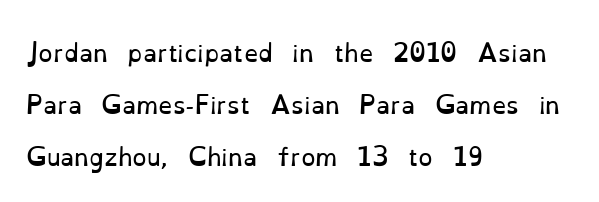
Q: Is the text bold? A: No.
Q: Is the text italic (slanted)? A: No, it is upright.
Q: Is the text underlined? A: No.
Q: How is the paragraph aligned? A: Left-aligned.
Q: Is the spacing between letters normal or unusually wide? A: Normal.
Q: Is the spacing between lines tight, normal or loose? A: Loose.
